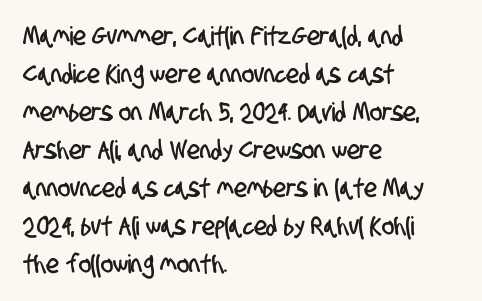
The image shows 26 px text type; set left-aligned, normal line spacing (1.46x), normal letter spacing, not underlined.
